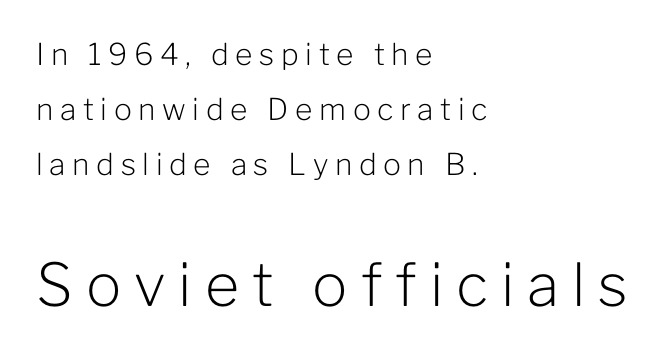
The image shows 59 px light sans-serif type, upright; set left-aligned, line spacing 1.84x, unusually wide letter spacing (+0.22 em), not underlined; the second (bottom) block is 1.97x larger; low stroke contrast and a medium x-height.
